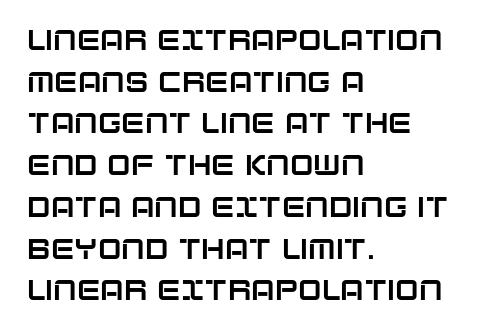
Leftover space on each line is placed entirely after the last word. In terms of leading, this rendering sits right in the middle. The font's upright variant was chosen for this text. Descenders are the only things crossing below the line. Varying glyph widths throughout — classic text-font behaviour. Each letter's strokes conclude bluntly, with no projecting serifs.
